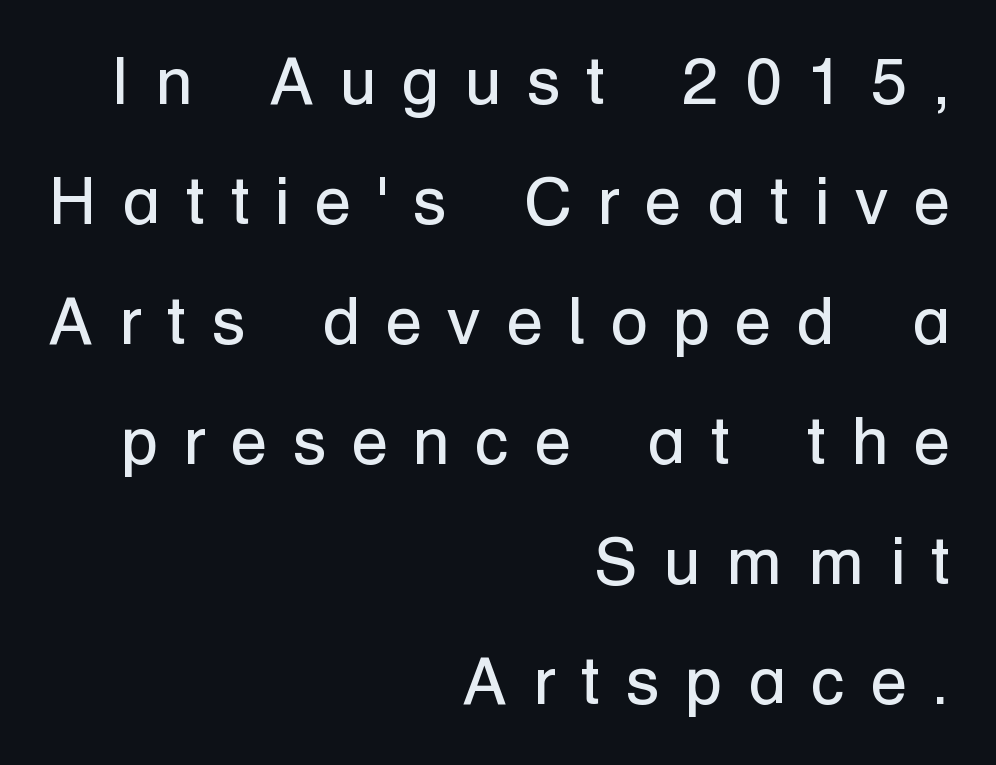
Words float on clear page, feet unadorned. The gaps between neighbouring characters are conspicuously large. Note the varied advance widths — an 'i' is clearly narrower than an 'm'. Nothing sits at the stroke ends, so this counts as sans-serif. No italicization has been applied; the sample stays upright.
